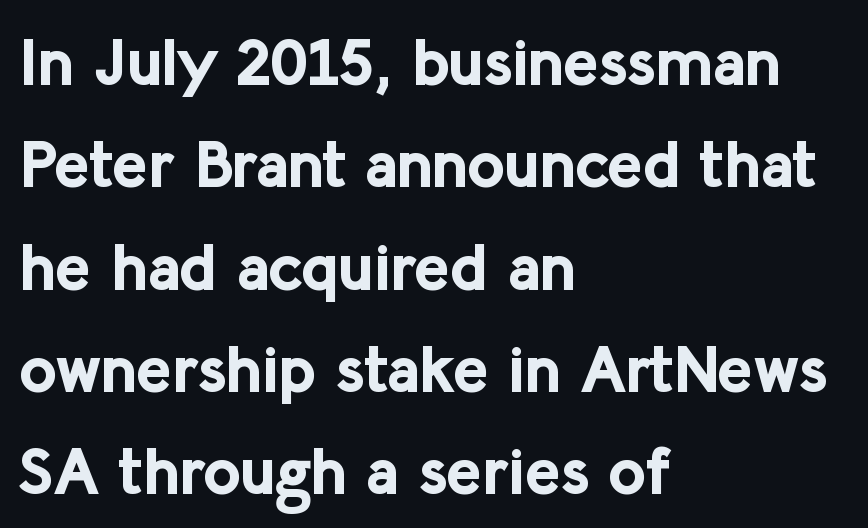
The image shows 66 px bold sans-serif type, upright; set left-aligned, normal line spacing (1.55x), normal letter spacing, not underlined; low stroke contrast and a medium x-height.
